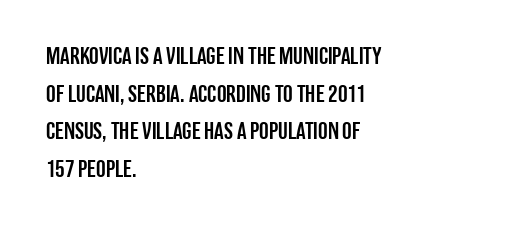
Q: Is the text italic (slanted)? A: No, it is upright.
Q: Is the text underlined? A: No.
Q: How is the paragraph aligned? A: Left-aligned.
Q: Is the spacing between letters normal or unusually wide? A: Normal.
Q: Is the spacing between lines tight, normal or loose? A: Normal.
